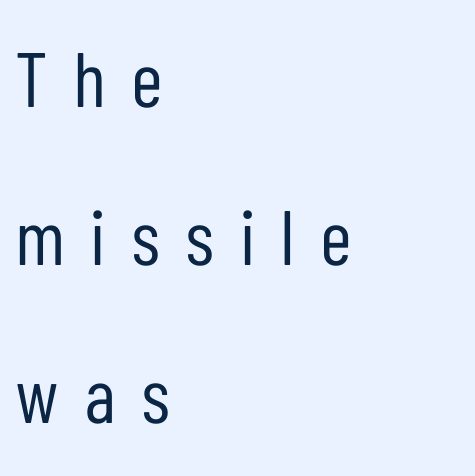
The image shows 77 px regular-weight, condensed sans-serif type, upright; set left-aligned, loose line spacing (2.05x), unusually wide letter spacing (+0.35 em), not underlined; low stroke contrast and a medium x-height.
